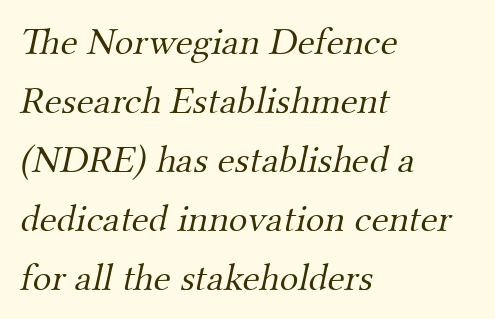
Q: Is the text bold? A: No.
Q: Is the typeface a serif or a sans-serif typeface? A: Serif.
Q: Is the text underlined? A: No.
Q: How is the paragraph aligned? A: Left-aligned.
Q: Is the spacing between letters normal or unusually wide? A: Normal.
Q: Is the spacing between lines tight, normal or loose? A: Normal.
Q: Width (condensed, normal, or wide)? A: Normal.
Q: Stroke contrast? A: Medium.
Q: x-height? A: Small.
Q: Monospaced? A: No.
